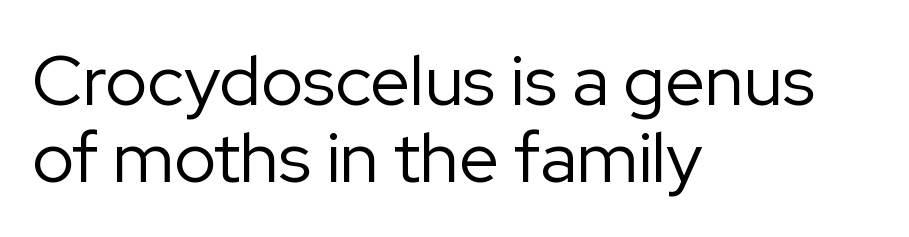
Q: Is the text bold? A: No.
Q: Is the text italic (slanted)? A: No, it is upright.
Q: Is the typeface a serif or a sans-serif typeface? A: Sans-serif.
Q: Is the text underlined? A: No.
Q: How is the paragraph aligned? A: Left-aligned.
Q: Is the spacing between letters normal or unusually wide? A: Normal.
Q: Is the spacing between lines tight, normal or loose? A: Tight.
Q: Width (condensed, normal, or wide)? A: Normal.
Q: Stroke contrast? A: Low.
Q: x-height? A: Medium.
Q: Monospaced? A: No.
